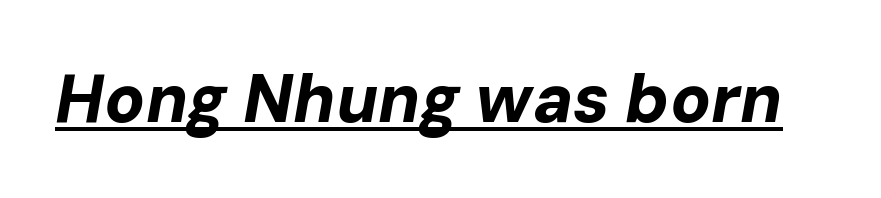
Default kerning and tracking; the words read as compact shapes. Varying glyph widths throughout — classic text-font behaviour. The rendering uses a bold face; every stroke is thick and dark. Observe the lean: these are italic letterforms.
